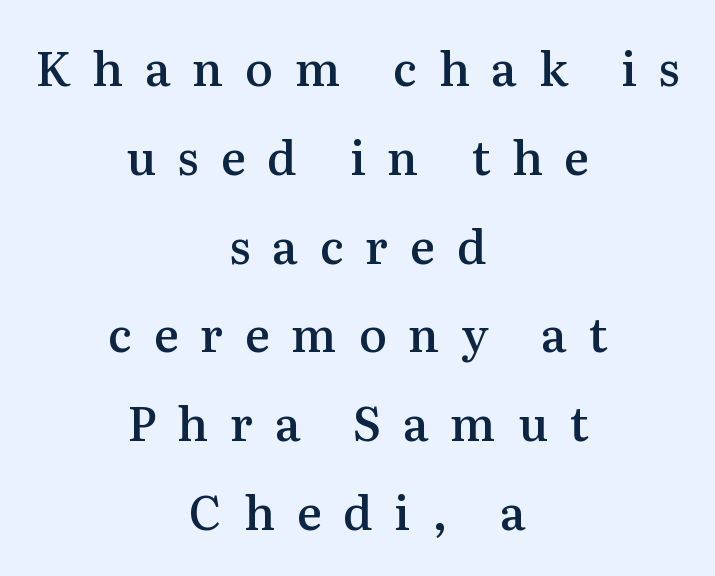
Every row of glyphs is offset so its center matches the block's center. Anything drawn beneath the words? Only blank space. Look at the tracking — it's clearly loosened, letters drifting apart. Is this a fixed-width face? No — the glyphs have proportional, varying widths.
